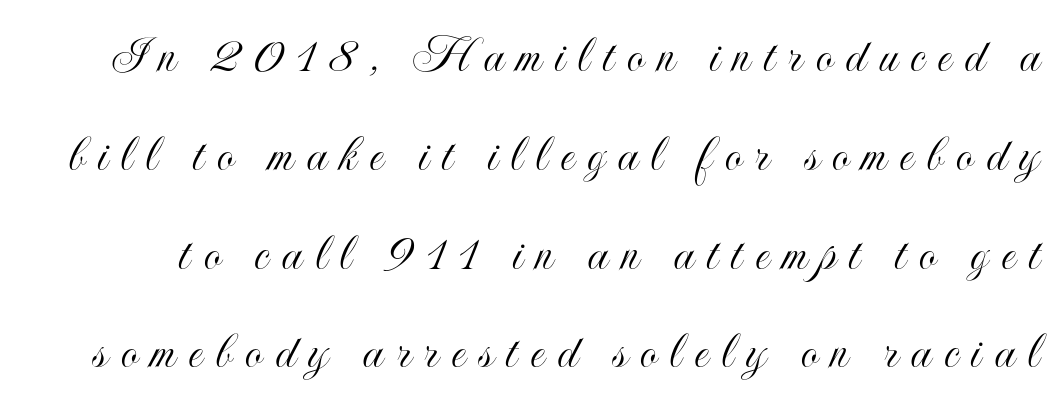
Q: Is the text italic (slanted)? A: Yes.
Q: Is the text underlined? A: No.
Q: Is the spacing between letters normal or unusually wide? A: Unusually wide.
Q: Width (condensed, normal, or wide)? A: Condensed.
Q: x-height? A: Small.
Q: Monospaced? A: No.
